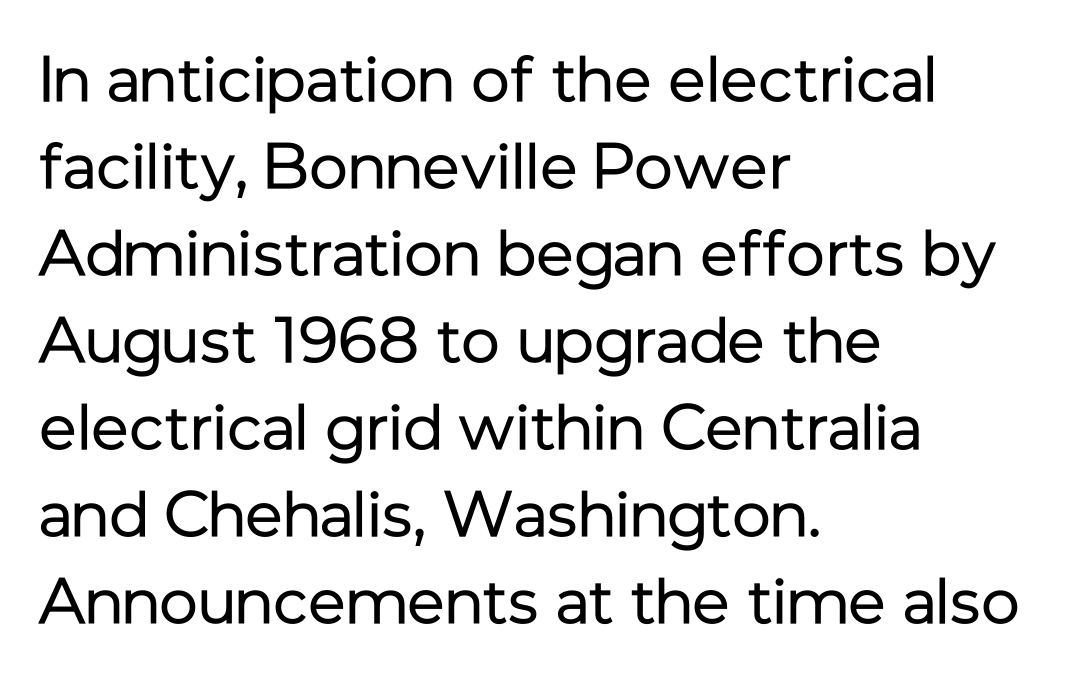
Q: Is the text bold? A: No.
Q: Is the text italic (slanted)? A: No, it is upright.
Q: Is the typeface a serif or a sans-serif typeface? A: Sans-serif.
Q: Is the text underlined? A: No.
Q: How is the paragraph aligned? A: Left-aligned.
Q: Is the spacing between letters normal or unusually wide? A: Normal.
Q: Is the spacing between lines tight, normal or loose? A: Normal.
Q: Width (condensed, normal, or wide)? A: Normal.
Q: Stroke contrast? A: Low.
Q: x-height? A: Medium.
Q: Monospaced? A: No.
